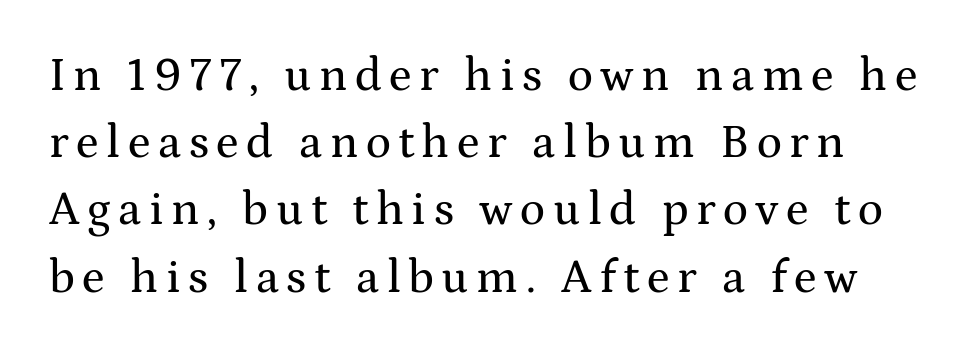
Q: Is the text italic (slanted)? A: No, it is upright.
Q: Is the typeface a serif or a sans-serif typeface? A: Serif.
Q: Is the text underlined? A: No.
Q: Is the spacing between lines tight, normal or loose? A: Normal.
Q: Width (condensed, normal, or wide)? A: Wide.
Q: Stroke contrast? A: Medium.
Q: x-height? A: Medium.
Q: Monospaced? A: No.
